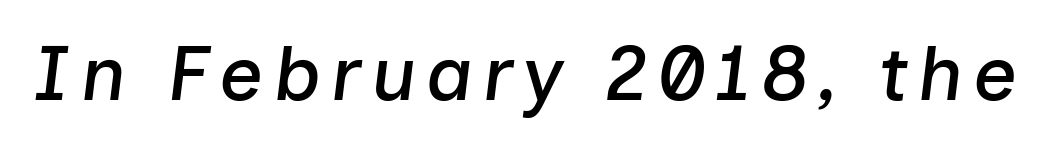
Decoration check: the copy has no underline. Italic: yes, the glyphs are oblique. Spacing verdict: proportional, widths tailored to each character.
